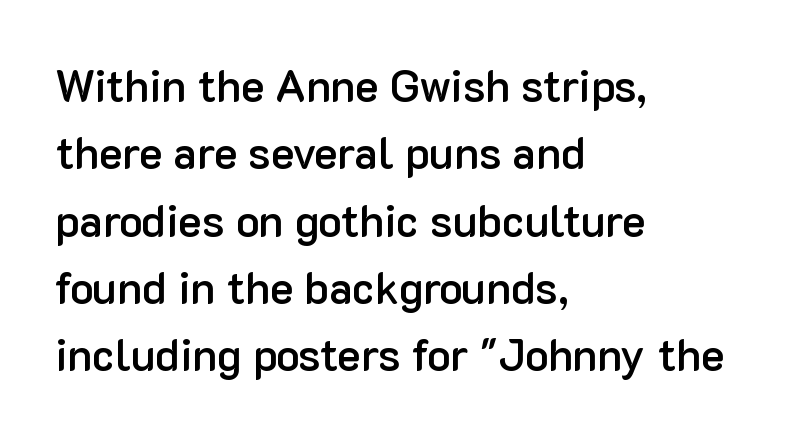
The image shows 44 px semibold sans-serif type, upright; set left-aligned, normal line spacing (1.53x), normal letter spacing, not underlined; low stroke contrast and a medium x-height.
